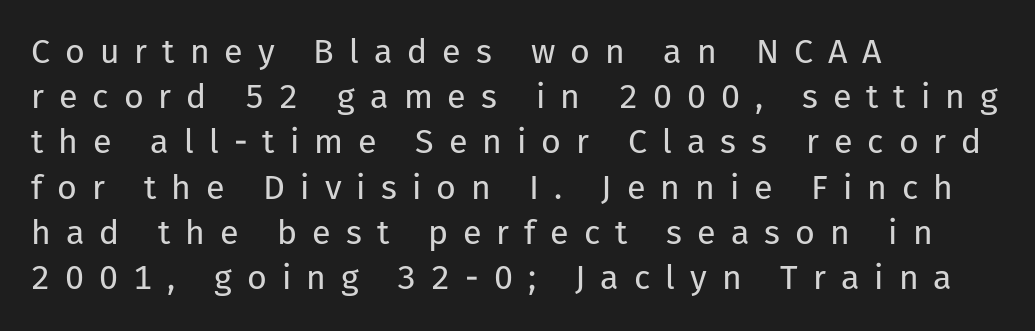
Do the characters align in a grid? No, the font is proportional. Every row of glyphs begins at an identical x-position on the left. Ordinary non-slanted type is in use. The letters are spread apart with noticeably loose tracking. These lines sit exactly where default settings would place them. Is this a heavy cut? Hardly; it is regular or lighter.
